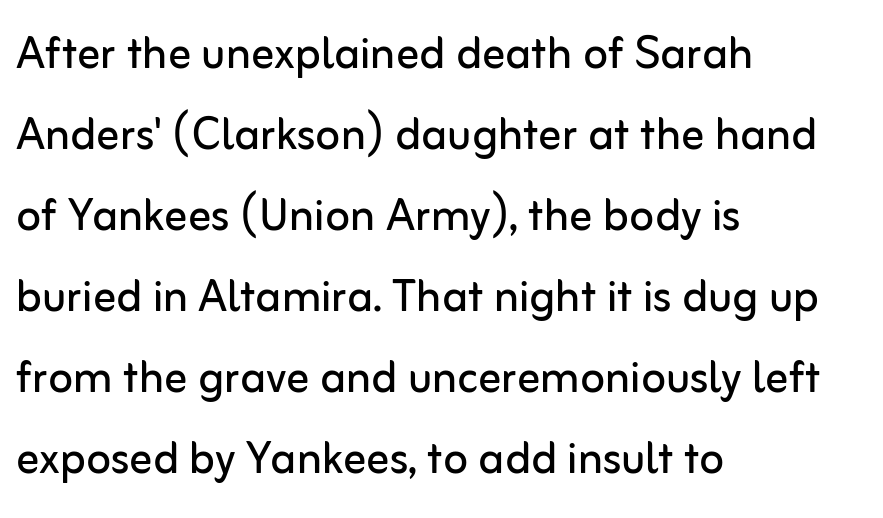
The image shows 57 px regular-weight sans-serif type, upright; set left-aligned, normal line spacing (1.42x), normal letter spacing, not underlined; low stroke contrast and a medium x-height.
